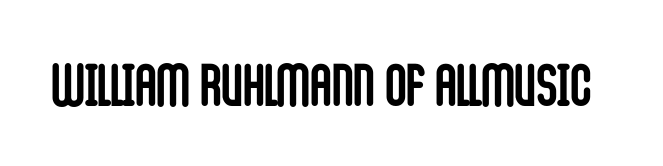
{"serif": "no", "italic": "no", "bold": "yes", "weight": "semibold", "width": "condensed", "stroke_contrast": "low", "x_height": "large", "monospaced": "no", "underline": "no", "letter_spacing": "normal", "letter_spacing_em": 0.0, "glyph_px": 59}
